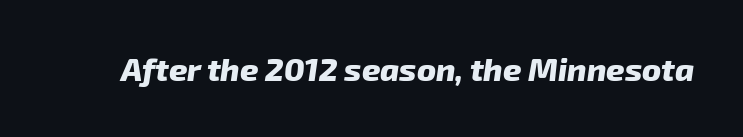
Q: Is the text bold? A: Yes.
Q: Is the text italic (slanted)? A: Yes, it leans right by about 8 degrees.
Q: Is the text underlined? A: No.
Q: Is the spacing between letters normal or unusually wide? A: Normal.
Q: Width (condensed, normal, or wide)? A: Normal.
Q: Stroke contrast? A: Low.
Q: x-height? A: Medium.
Q: Monospaced? A: No.
